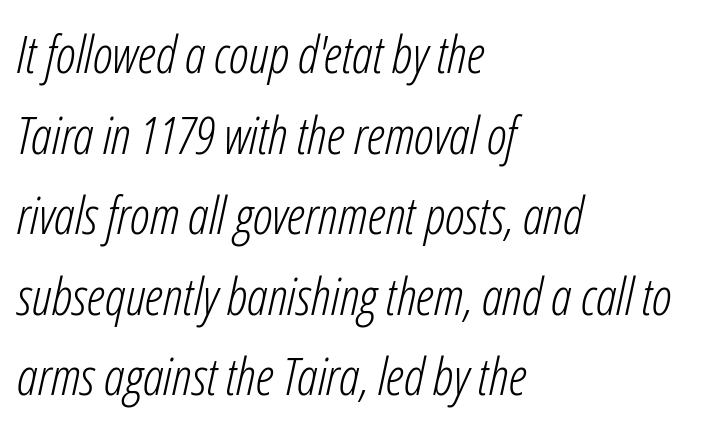
Casual observation: everything's shoved over to the left. Beneath every word, the page is bare. How are the letters spaced? Ordinarily, with no added tracking. If you drew a line through each stem, it would be angled. Here the designer chose a conventional face with non-uniform glyph widths. A normal amount of white space separates one row of letters from the next.
